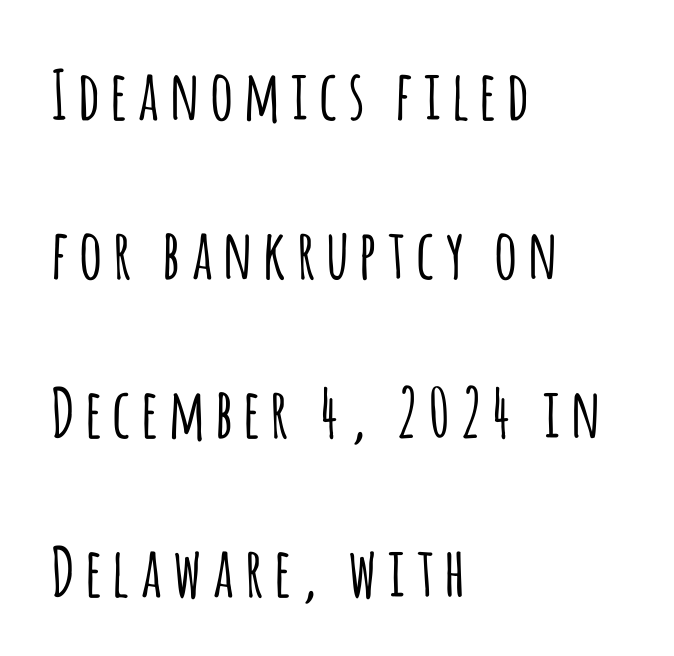
Q: Is the text italic (slanted)? A: No, it is upright.
Q: Is the typeface a serif or a sans-serif typeface? A: Sans-serif.
Q: Is the text underlined? A: No.
Q: How is the paragraph aligned? A: Left-aligned.
Q: Is the spacing between lines tight, normal or loose? A: Loose.
Q: Width (condensed, normal, or wide)? A: Condensed.
Q: Stroke contrast? A: Low.
Q: x-height? A: Large.
Q: Monospaced? A: No.
